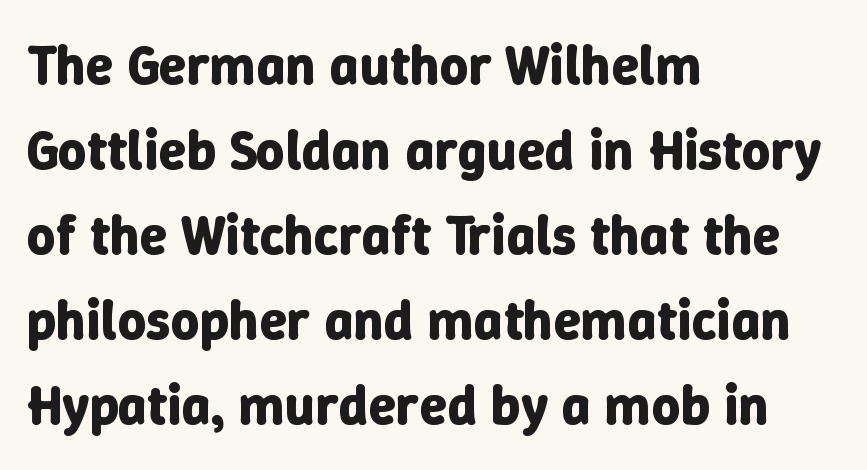
Q: Is the text bold? A: Yes.
Q: Is the text italic (slanted)? A: No, it is upright.
Q: Is the text underlined? A: No.
Q: How is the paragraph aligned? A: Left-aligned.
Q: Is the spacing between letters normal or unusually wide? A: Normal.
Q: Is the spacing between lines tight, normal or loose? A: Normal.
Q: Width (condensed, normal, or wide)? A: Normal.
Q: Stroke contrast? A: Low.
Q: x-height? A: Medium.
Q: Monospaced? A: No.
